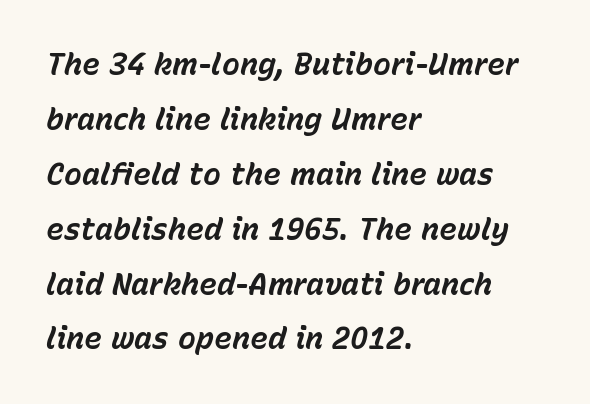
Q: Is the text bold? A: Yes.
Q: Is the text italic (slanted)? A: Yes, it leans right by about 15 degrees.
Q: Is the text underlined? A: No.
Q: How is the paragraph aligned? A: Left-aligned.
Q: Is the spacing between letters normal or unusually wide? A: Normal.
Q: Width (condensed, normal, or wide)? A: Normal.
Q: Stroke contrast? A: Low.
Q: x-height? A: Medium.
Q: Monospaced? A: No.
